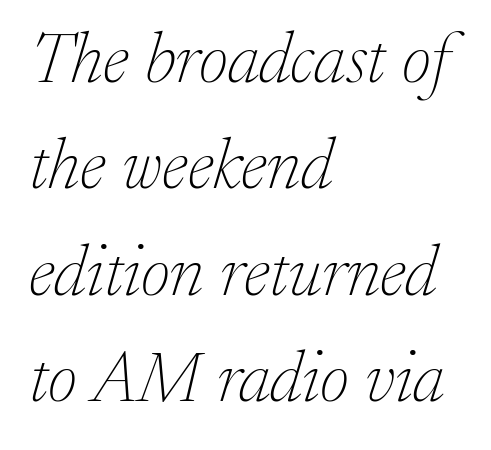
Is the stroke heavy? The answer is a plain regular-or-lighter. Observe the ordinary spacing: letters are neighbours, not strangers. These lines are composed in type with serifs. Teacher's note: observe the even left margin — that is flush-left alignment. These lines were composed using italics. Check under the words: just untouched page.
